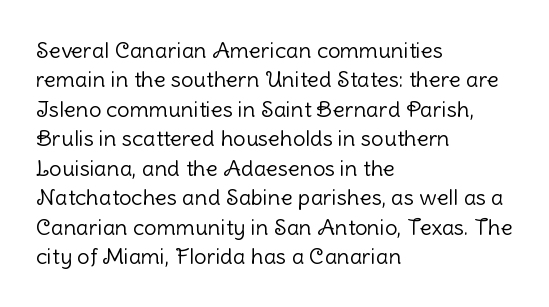
The image shows 22 px text type, upright; set left-aligned, normal line spacing (1.34x), normal letter spacing, not underlined.
